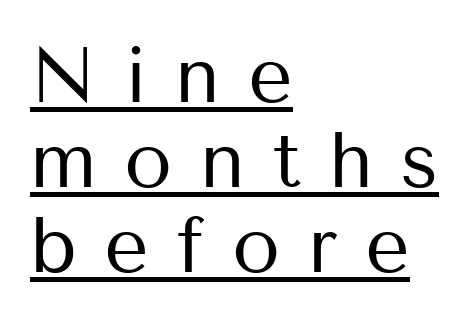
The image shows 78 px regular-weight sans-serif type, upright; set left-aligned, tight line spacing (1.09x), unusually wide letter spacing (+0.35 em), underlined; medium stroke contrast and a medium x-height.
